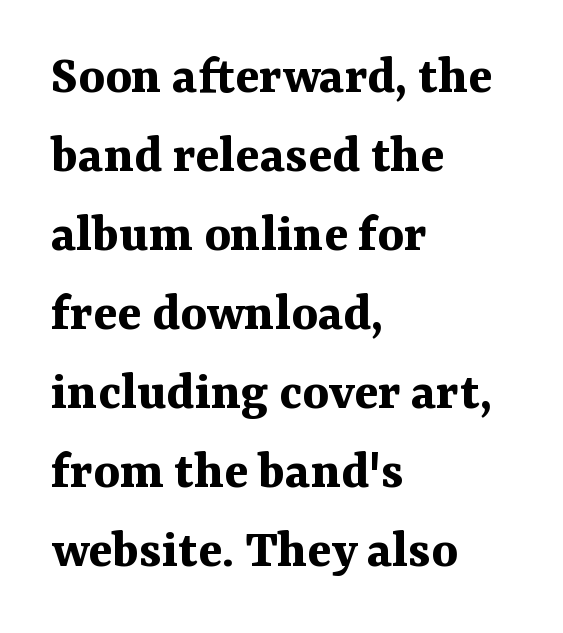
Layout note: lines flush left. The strokes are fattened all the way to bold. Characters remain perfectly vertical along every line. Just letters on the line, the space beneath them empty. The passage shown stacks its lines at a standard gap. The gaps between neighbouring characters are ordinary and unremarkable.
